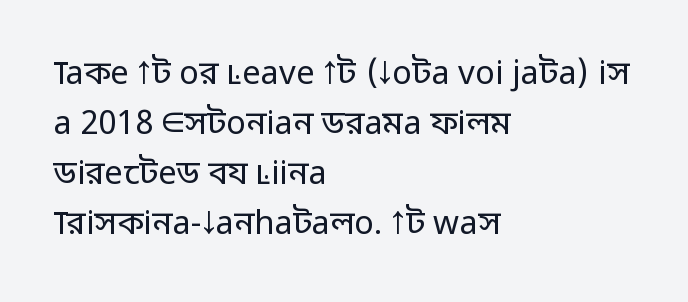
Q: Is the text bold? A: No.
Q: Is the text italic (slanted)? A: No, it is upright.
Q: Is the typeface a serif or a sans-serif typeface? A: Sans-serif.
Q: Is the text underlined? A: No.
Q: How is the paragraph aligned? A: Left-aligned.
Q: Is the spacing between letters normal or unusually wide? A: Normal.
Q: Is the spacing between lines tight, normal or loose? A: Normal.
Q: Width (condensed, normal, or wide)? A: Normal.
Q: Stroke contrast? A: Low.
Q: x-height? A: Medium.
Q: Monospaced? A: No.
